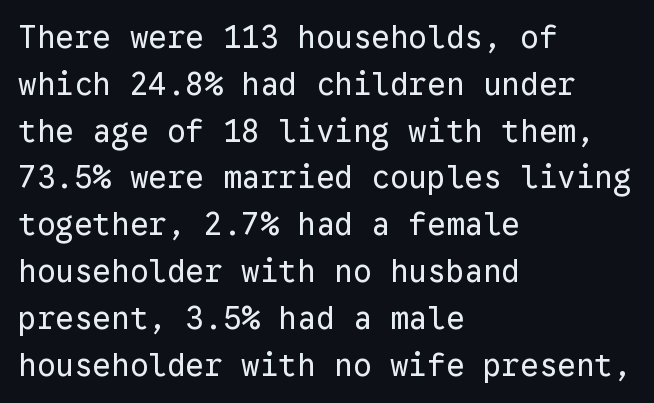
{"serif": "no", "italic": "no", "bold": "no", "weight": "regular", "width": "normal", "stroke_contrast": "low", "x_height": "medium", "monospaced": "yes", "underline": "no", "align": "left", "line_spacing": "normal", "line_spacing_ratio": 1.51, "letter_spacing": "normal", "letter_spacing_em": 0.0, "glyph_px": 31}
